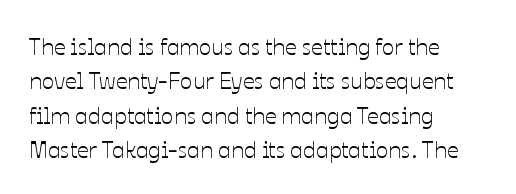
If you drew a ruler down the left edge, every line would touch it. Any mark beneath the type? The region is blank. Vertical spacing — default. It's the straight-up-and-down kind of type.
